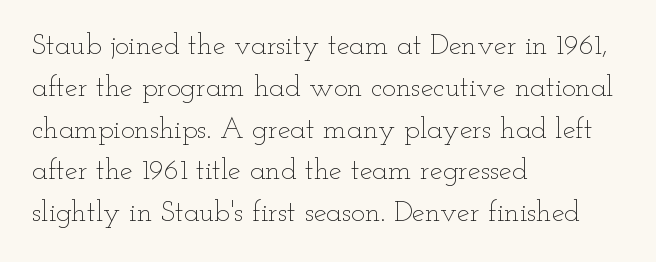
{"italic": "no", "bold": "no", "weight": "thin", "width": "wide", "stroke_contrast": "low", "x_height": "small", "monospaced": "no", "underline": "no", "align": "left", "line_spacing": "normal", "line_spacing_ratio": 1.44, "letter_spacing": "normal", "letter_spacing_em": 0.0, "glyph_px": 29}
